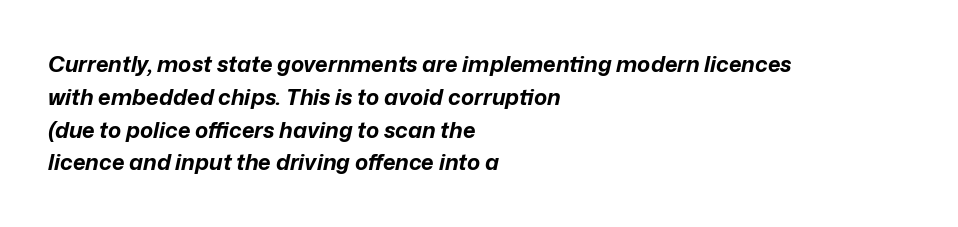
Q: Is the text bold? A: Yes.
Q: Is the text italic (slanted)? A: Yes, it leans right by about 12 degrees.
Q: Is the text underlined? A: No.
Q: How is the paragraph aligned? A: Left-aligned.
Q: Is the spacing between letters normal or unusually wide? A: Normal.
Q: Is the spacing between lines tight, normal or loose? A: Normal.
